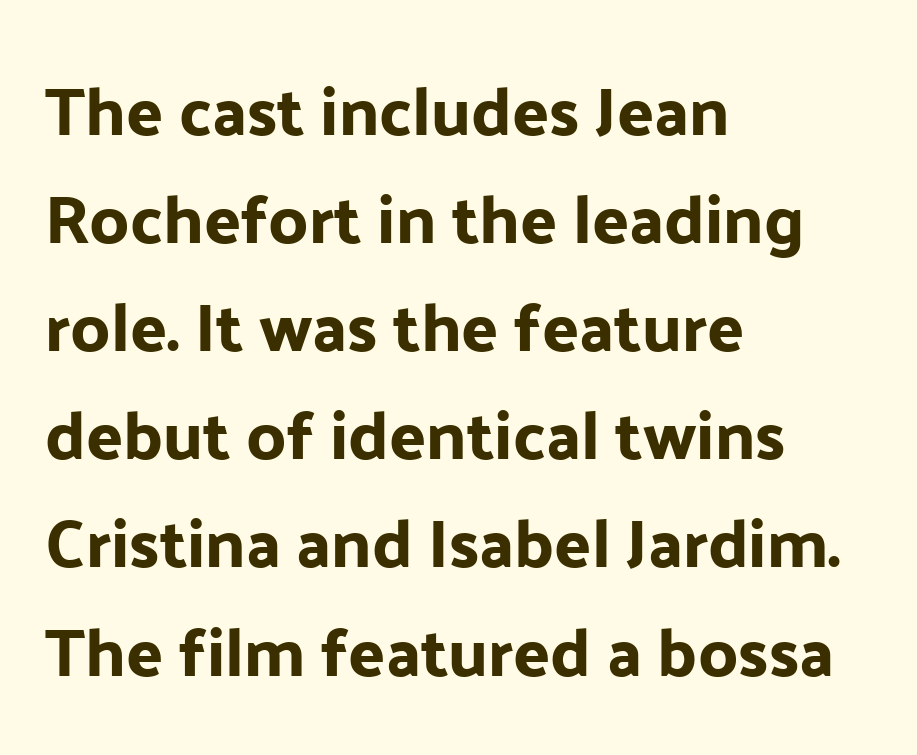
Q: Is the text italic (slanted)? A: No, it is upright.
Q: Is the typeface a serif or a sans-serif typeface? A: Sans-serif.
Q: Is the text underlined? A: No.
Q: How is the paragraph aligned? A: Left-aligned.
Q: Is the spacing between letters normal or unusually wide? A: Normal.
Q: Is the spacing between lines tight, normal or loose? A: Normal.
Q: Width (condensed, normal, or wide)? A: Normal.
Q: Stroke contrast? A: Low.
Q: x-height? A: Medium.
Q: Monospaced? A: No.
